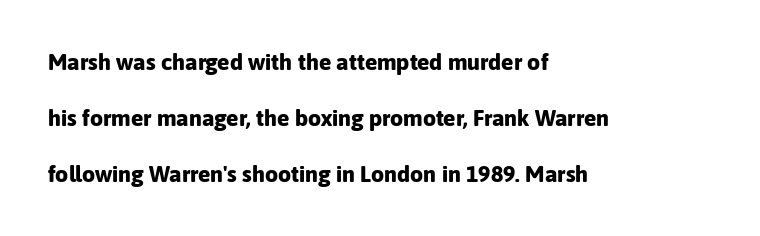
{"italic": "no", "bold": "yes", "underline": "no", "align": "left", "line_spacing": "loose", "line_spacing_ratio": 2.44, "letter_spacing": "normal", "letter_spacing_em": 0.0, "glyph_px": 23}
